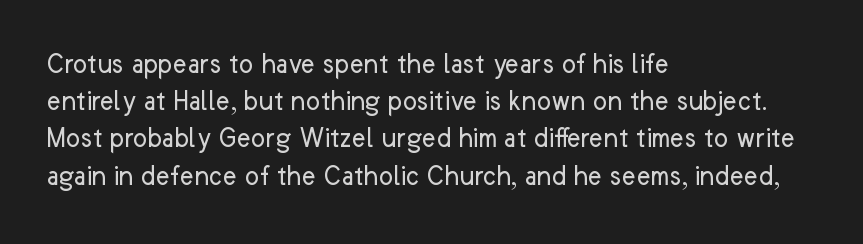
{"serif": "no", "italic": "no", "bold": "no", "weight": "regular", "width": "normal", "stroke_contrast": "low", "x_height": "medium", "monospaced": "no", "underline": "no", "align": "left", "line_spacing_ratio": 1.24, "letter_spacing": "normal", "letter_spacing_em": 0.0, "glyph_px": 30}
